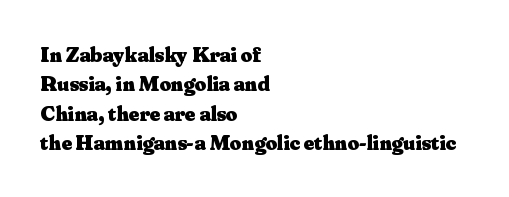
The image shows 22 px bold type, upright; set left-aligned, normal line spacing (1.34x), normal letter spacing, not underlined.
